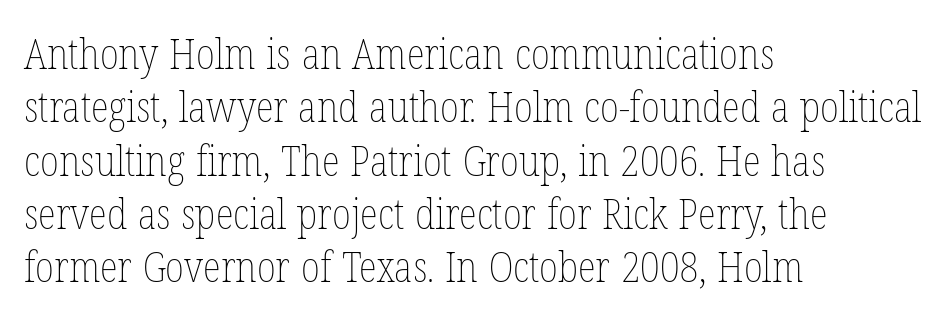
{"italic": "no", "bold": "no", "weight": "thin", "width": "condensed", "stroke_contrast": "low", "x_height": "medium", "monospaced": "no", "underline": "no", "align": "left", "line_spacing": "normal", "line_spacing_ratio": 1.27, "letter_spacing": "normal", "letter_spacing_em": 0.0, "glyph_px": 42}
